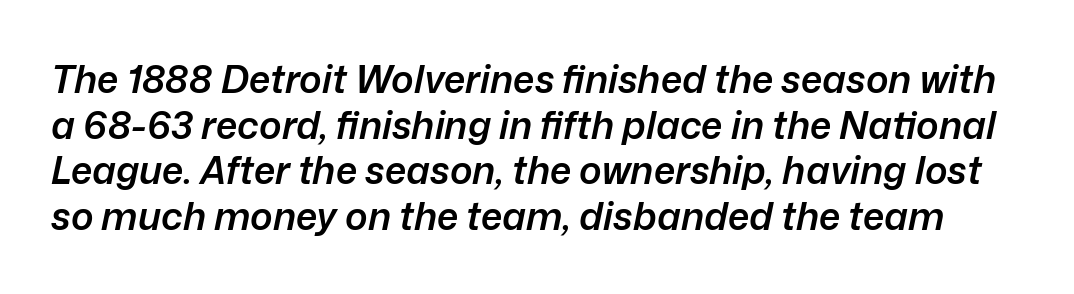
Q: Is the text bold? A: Semi-bold.
Q: Is the text italic (slanted)? A: Yes, it leans right by about 12 degrees.
Q: Is the text underlined? A: No.
Q: Is the spacing between letters normal or unusually wide? A: Normal.
Q: Width (condensed, normal, or wide)? A: Normal.
Q: Stroke contrast? A: Low.
Q: x-height? A: Medium.
Q: Monospaced? A: No.
